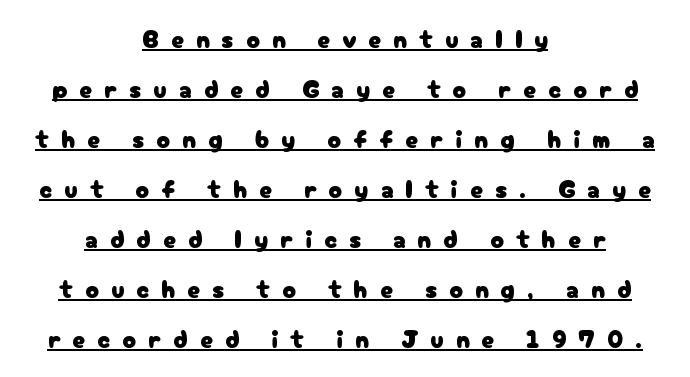
When letters stand straight like this, we call the style roman or upright. Here the glyphs are tracked loosely, breaking word shapes into spaced letters. The rag falls on both sides of this text block equally. You can see a thin bar hugging the bottom of the glyphs. One glance says open: line gaps are wider than usual.
